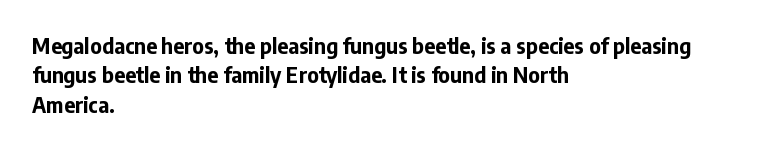
{"italic": "no", "bold": "yes", "underline": "no", "align": "left", "line_spacing": "normal", "line_spacing_ratio": 1.4, "letter_spacing": "normal", "letter_spacing_em": 0.0, "glyph_px": 21}
